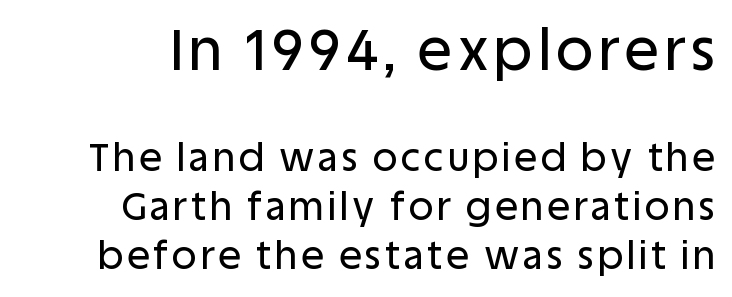
The image shows 57 px sans-serif type, upright; set normal line spacing (1.29x), not underlined; the first (top) block is 1.5x larger; low stroke contrast and a large x-height.
